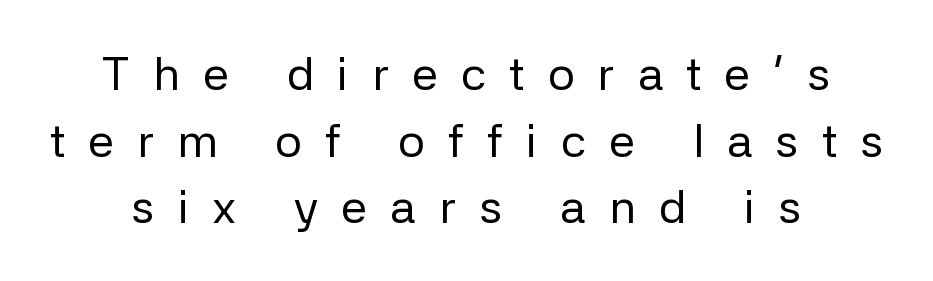
The image shows 47 px regular-weight sans-serif type, upright; set centered, normal line spacing (1.42x), unusually wide letter spacing (+0.49 em), not underlined; low stroke contrast and a medium x-height.
